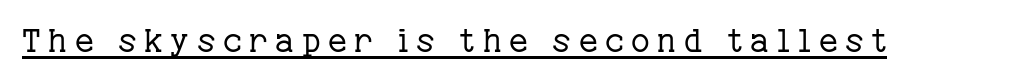
The image shows 32 px regular-weight serif type, upright; set unusually wide letter spacing (+0.24 em), underlined; low stroke contrast and a medium x-height.
